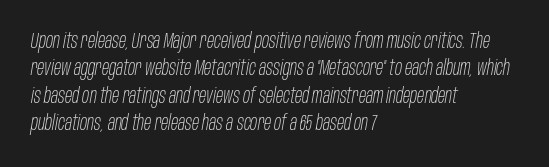
Q: Is the text bold? A: No.
Q: Is the text italic (slanted)? A: Yes, it leans right by about 10 degrees.
Q: Is the text underlined? A: No.
Q: How is the paragraph aligned? A: Left-aligned.
Q: Is the spacing between letters normal or unusually wide? A: Normal.
Q: Is the spacing between lines tight, normal or loose? A: Normal.
